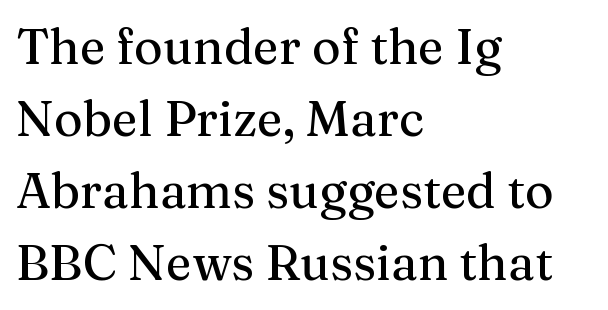
Q: Is the text italic (slanted)? A: No, it is upright.
Q: Is the typeface a serif or a sans-serif typeface? A: Serif.
Q: Is the text underlined? A: No.
Q: How is the paragraph aligned? A: Left-aligned.
Q: Is the spacing between letters normal or unusually wide? A: Normal.
Q: Is the spacing between lines tight, normal or loose? A: Normal.
Q: Width (condensed, normal, or wide)? A: Normal.
Q: Stroke contrast? A: Medium.
Q: x-height? A: Medium.
Q: Monospaced? A: No.
